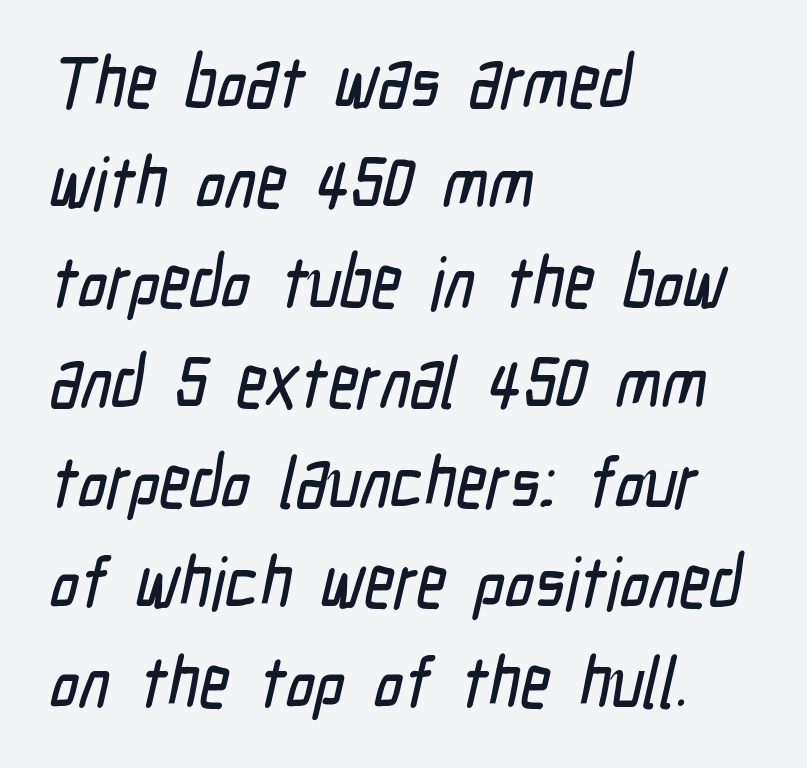
The image shows 72 px condensed sans-serif type; set left-aligned, normal line spacing (1.39x), normal letter spacing, not underlined; low stroke contrast and a medium x-height.
